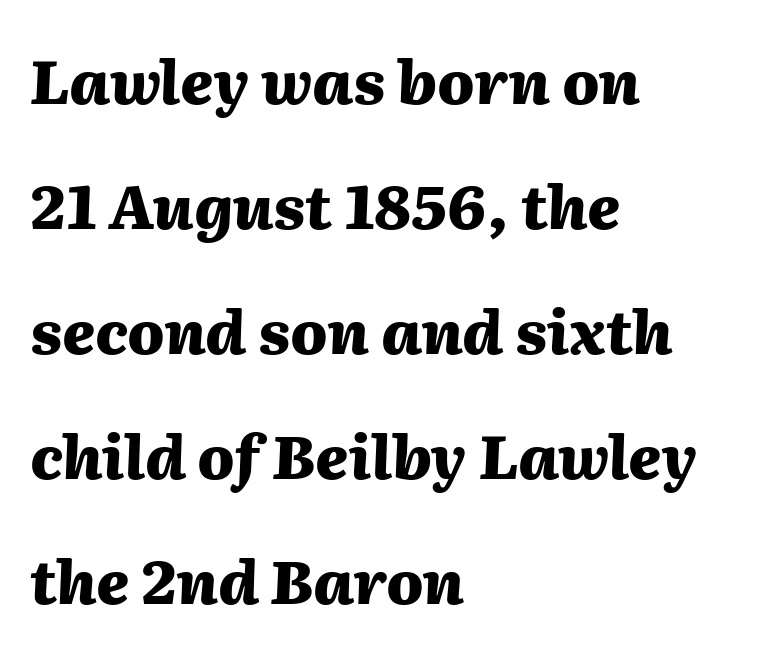
The ragged edge is on the right, which tells us the setting is flush left. Any mark beneath the type? The region is blank. Looks like regular typesetting: each glyph gets only the width it needs. This is oblique type, the kind used for emphasis or titles. Strokes here are thick enough to call this a true bold.
